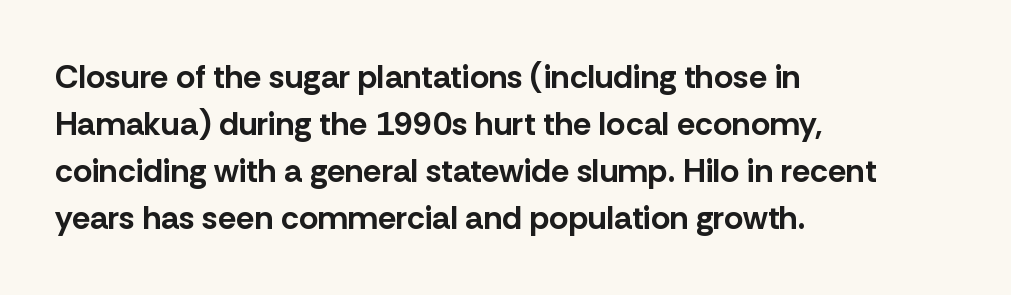
Q: Is the text bold? A: Yes.
Q: Is the text italic (slanted)? A: No, it is upright.
Q: Is the typeface a serif or a sans-serif typeface? A: Sans-serif.
Q: Is the text underlined? A: No.
Q: How is the paragraph aligned? A: Left-aligned.
Q: Is the spacing between letters normal or unusually wide? A: Normal.
Q: Is the spacing between lines tight, normal or loose? A: Normal.
Q: Width (condensed, normal, or wide)? A: Normal.
Q: Stroke contrast? A: Low.
Q: x-height? A: Medium.
Q: Monospaced? A: No.
